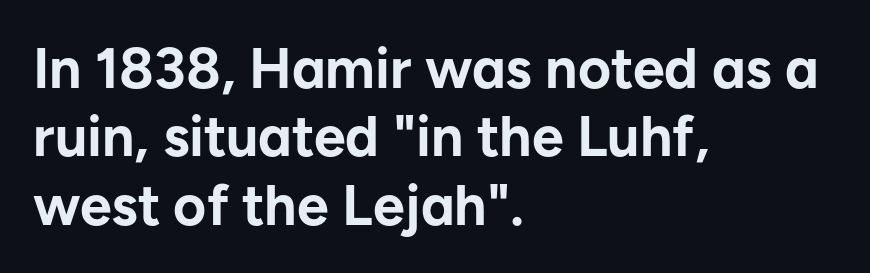
A typesetter would call this proportional, since set widths differ per character. A classic flush-left, rag-right setting is used for this passage. The letters are bold, with thick, heavy strokes. Does the lettering tilt? It doesn't — this is upright. Note: no serifs on the glyphs.
